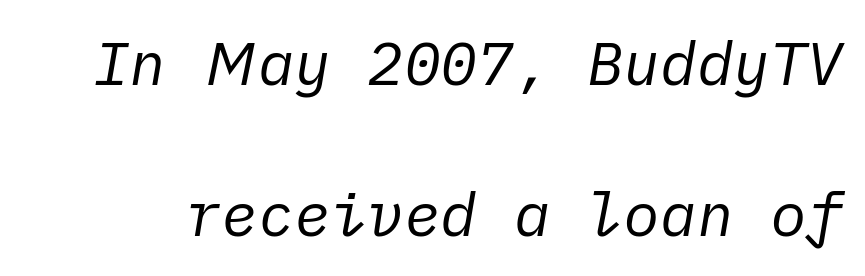
Default kerning and tracking; the words read as compact shapes. Loosely led — the rows are spread out. No heavy texture on the line: the type isn't bold. Slanted lettering throughout. Glance below the letters and you will spot only blank space.
